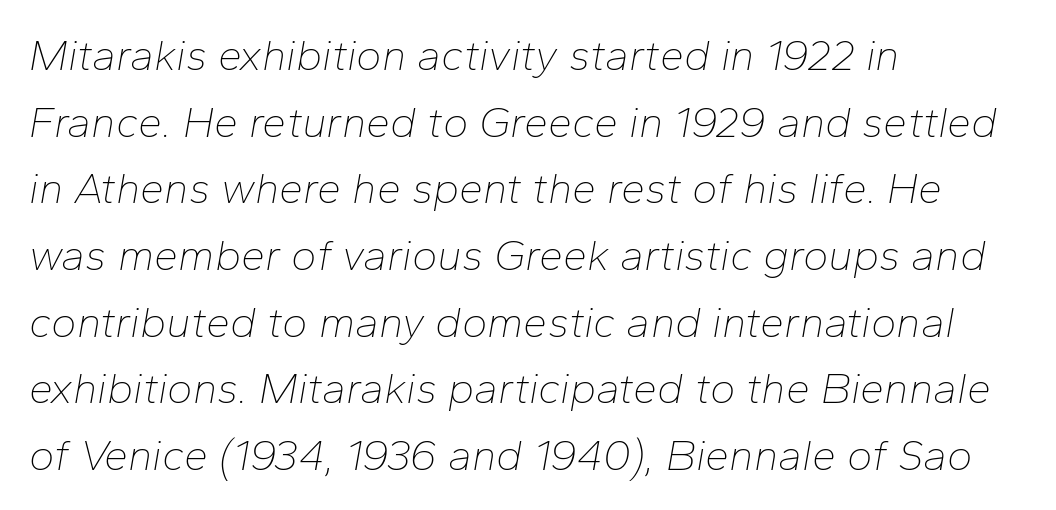
These lines are rendered in a variable-pitch font. The passage shown stacks its lines at a standard gap. Horizontally, the lines are justified to the leading edge only. Standard letterfit; no display-style spreading of the glyphs. The rendering applies a slant to the glyphs. No letter is thick-stroked: the sample isn't bold.
